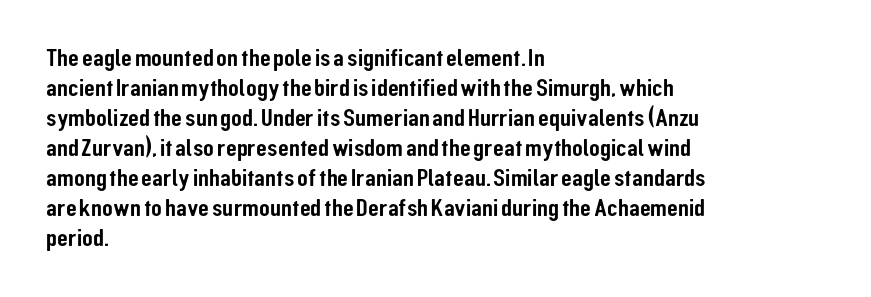
{"italic": "no", "underline": "no", "align": "left", "line_spacing_ratio": 1.2, "letter_spacing": "normal", "letter_spacing_em": 0.0, "glyph_px": 25}
